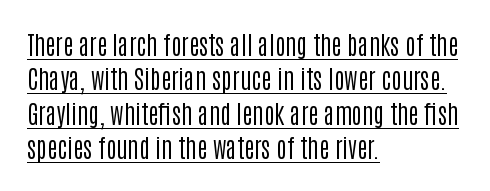
Here the glyphs are tracked normally, forming tight word shapes. Do the letters lean? They stand straight. This rendering uses left alignment, leaving the right contour irregular. Underlined type. Leading matches the norm, producing a regular column. The cut favours lightness, reaching ordinary text weight at its darkest.
